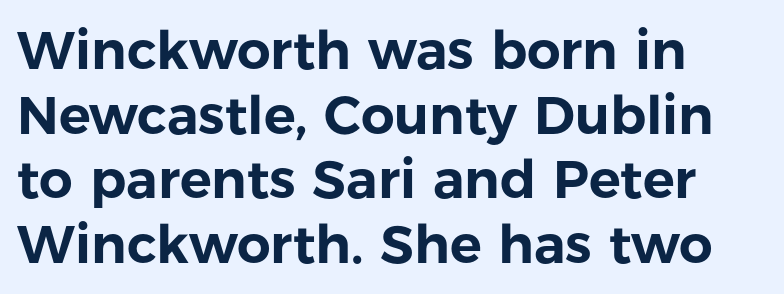
{"serif": "no", "italic": "no", "width": "normal", "stroke_contrast": "low", "x_height": "medium", "monospaced": "no", "underline": "no", "align": "left", "line_spacing_ratio": 1.22, "letter_spacing": "normal", "letter_spacing_em": 0.0, "glyph_px": 53}
